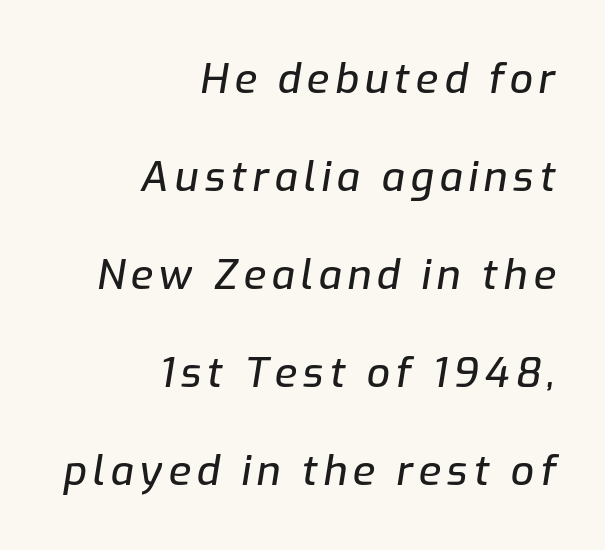
Interline gaps are noticeably wide in this sample. Is this a fixed-width face? No — the glyphs have proportional, varying widths. Looking at the ascenders, they clearly lean. The space directly below the letters is spotless.
